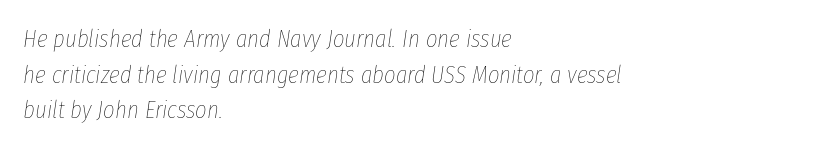
A bare baseline throughout the passage. One-word summary of the alignment: left. In terms of posture, this sample is oblique. Leading matches the norm, producing a regular column.
